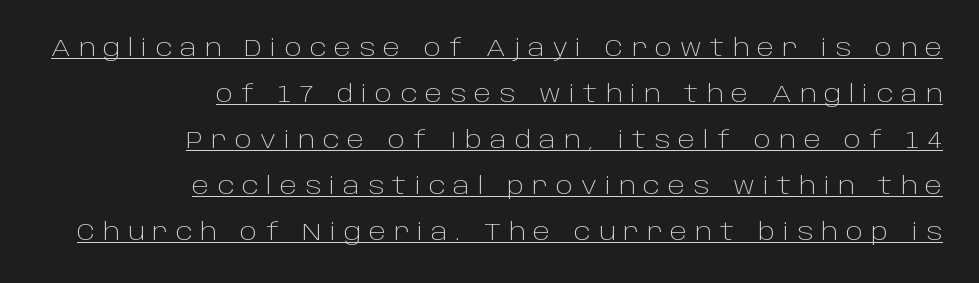
{"italic": "no", "bold": "no", "underline": "yes", "align": "right", "line_spacing": "loose", "line_spacing_ratio": 2.0, "letter_spacing": "wide", "letter_spacing_em": 0.35, "glyph_px": 23}
